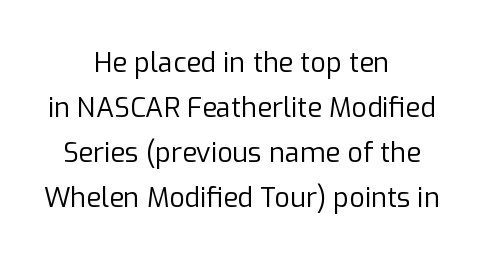
{"italic": "no", "bold": "no", "underline": "no", "align": "center", "line_spacing": "normal", "line_spacing_ratio": 1.67, "letter_spacing": "normal", "letter_spacing_em": 0.0, "glyph_px": 27}
